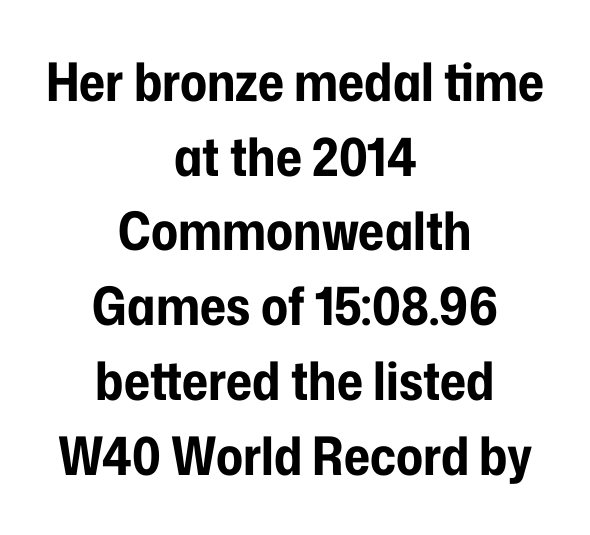
The image shows 53 px bold, condensed sans-serif type, upright; set centered, normal line spacing (1.41x), normal letter spacing, not underlined; low stroke contrast and a medium x-height.
